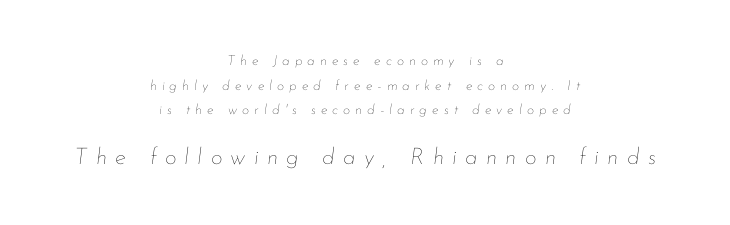
The image shows 23 px text type, italic (leaning right); set centered, line spacing 1.76x, unusually wide letter spacing (+0.36 em), not underlined; the second (bottom) block is 1.64x larger.
